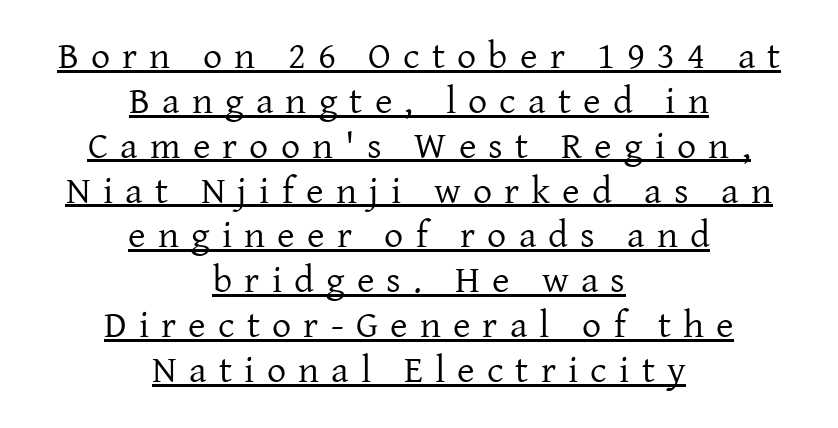
The image shows 38 px regular-weight serif type, upright; set centered, line spacing 1.18x, unusually wide letter spacing (+0.32 em), underlined; low stroke contrast and a medium x-height.
